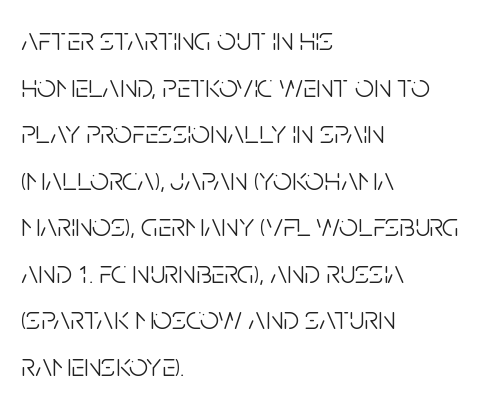
Q: Is the text bold? A: No.
Q: Is the text italic (slanted)? A: No, it is upright.
Q: Is the typeface a serif or a sans-serif typeface? A: Sans-serif.
Q: Is the text underlined? A: No.
Q: How is the paragraph aligned? A: Left-aligned.
Q: Is the spacing between letters normal or unusually wide? A: Normal.
Q: Is the spacing between lines tight, normal or loose? A: Normal.
Q: Width (condensed, normal, or wide)? A: Condensed.
Q: Stroke contrast? A: Low.
Q: x-height? A: Large.
Q: Monospaced? A: No.
